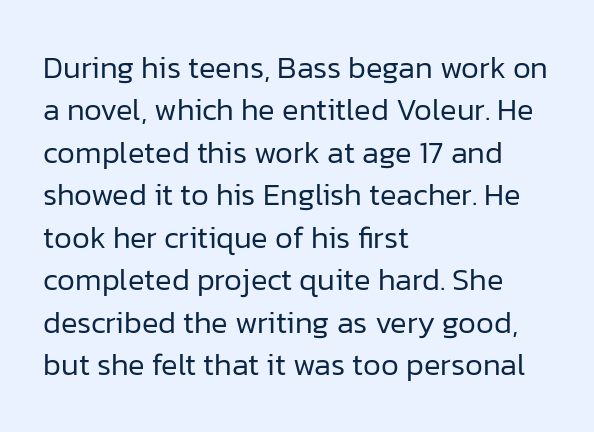
The image shows 31 px regular-weight sans-serif type, upright; set left-aligned, normal line spacing (1.37x), normal letter spacing, not underlined; low stroke contrast and a medium x-height.
